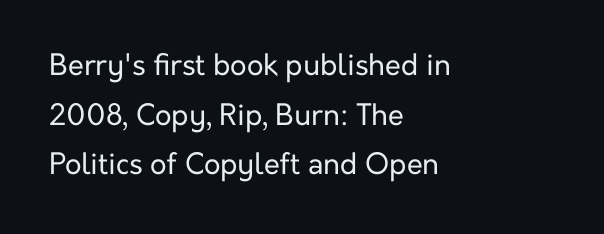
The image shows 29 px regular-weight sans-serif type, upright; set left-aligned, line spacing 1.71x, normal letter spacing, not underlined; low stroke contrast and a medium x-height.
